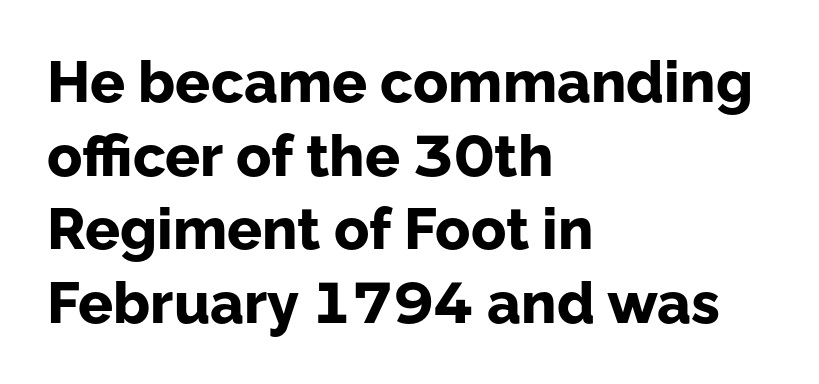
Q: Is the text bold? A: Yes.
Q: Is the text italic (slanted)? A: No, it is upright.
Q: Is the typeface a serif or a sans-serif typeface? A: Sans-serif.
Q: Is the text underlined? A: No.
Q: How is the paragraph aligned? A: Left-aligned.
Q: Is the spacing between letters normal or unusually wide? A: Normal.
Q: Is the spacing between lines tight, normal or loose? A: Normal.
Q: Width (condensed, normal, or wide)? A: Normal.
Q: Stroke contrast? A: Low.
Q: x-height? A: Medium.
Q: Monospaced? A: No.
